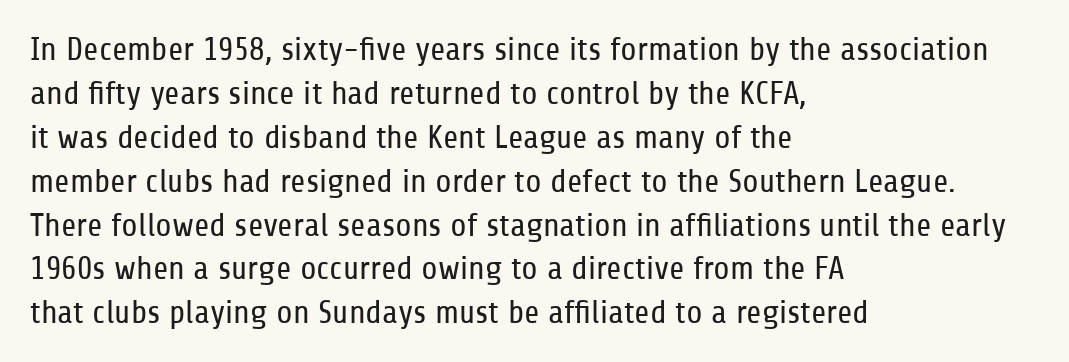
The image shows 33 px regular-weight, condensed sans-serif type, upright; set left-aligned, normal line spacing (1.33x), normal letter spacing, not underlined; low stroke contrast and a medium x-height.
